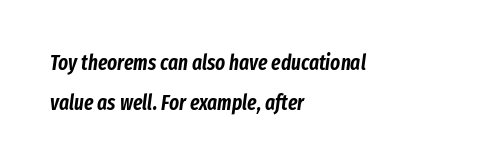
The image shows 21 px text type, italic (leaning right); set left-aligned, line spacing 1.89x, normal letter spacing, not underlined.
